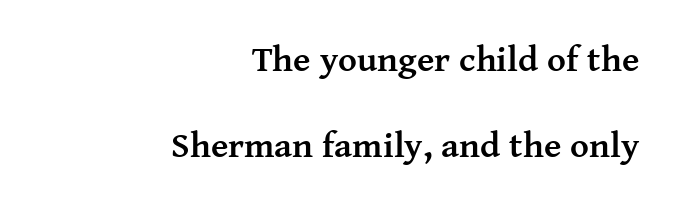
The image shows 36 px semibold serif type, upright; set right-aligned, loose line spacing (2.38x), normal letter spacing, not underlined; medium stroke contrast and a medium x-height.
